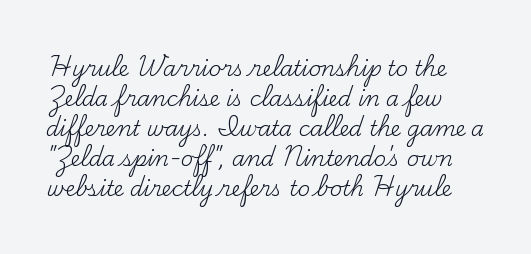
{"bold": "no", "underline": "no", "line_spacing": "normal", "line_spacing_ratio": 1.43, "letter_spacing": "normal", "letter_spacing_em": 0.0, "glyph_px": 21}
